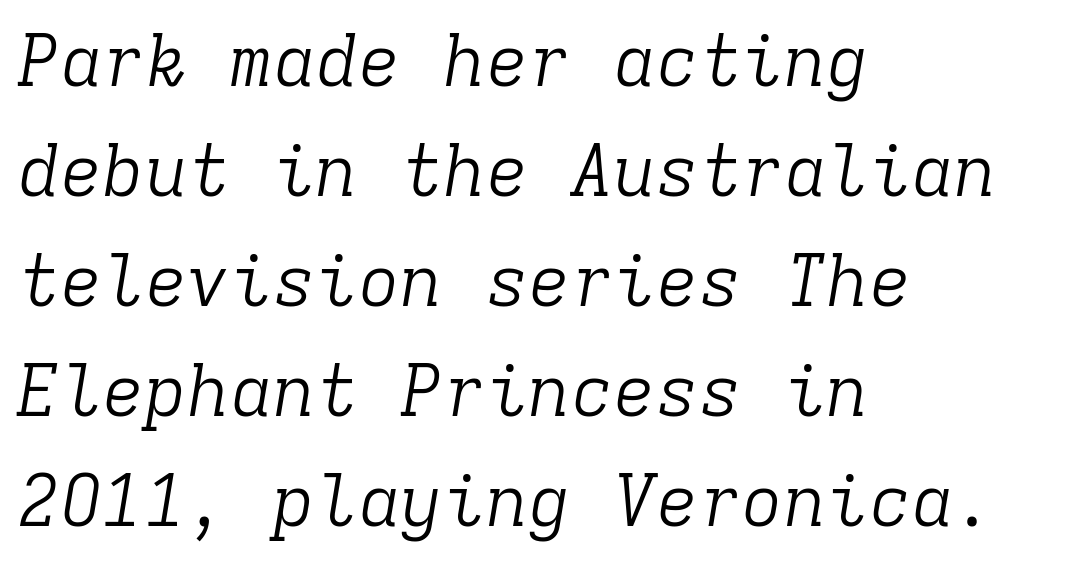
Q: Is the text bold? A: No.
Q: Is the text italic (slanted)? A: Yes, it leans right by about 9 degrees.
Q: Is the typeface a serif or a sans-serif typeface? A: Serif.
Q: Is the text underlined? A: No.
Q: How is the paragraph aligned? A: Left-aligned.
Q: Is the spacing between letters normal or unusually wide? A: Normal.
Q: Is the spacing between lines tight, normal or loose? A: Normal.
Q: Width (condensed, normal, or wide)? A: Normal.
Q: Stroke contrast? A: Low.
Q: x-height? A: Medium.
Q: Monospaced? A: Yes.
